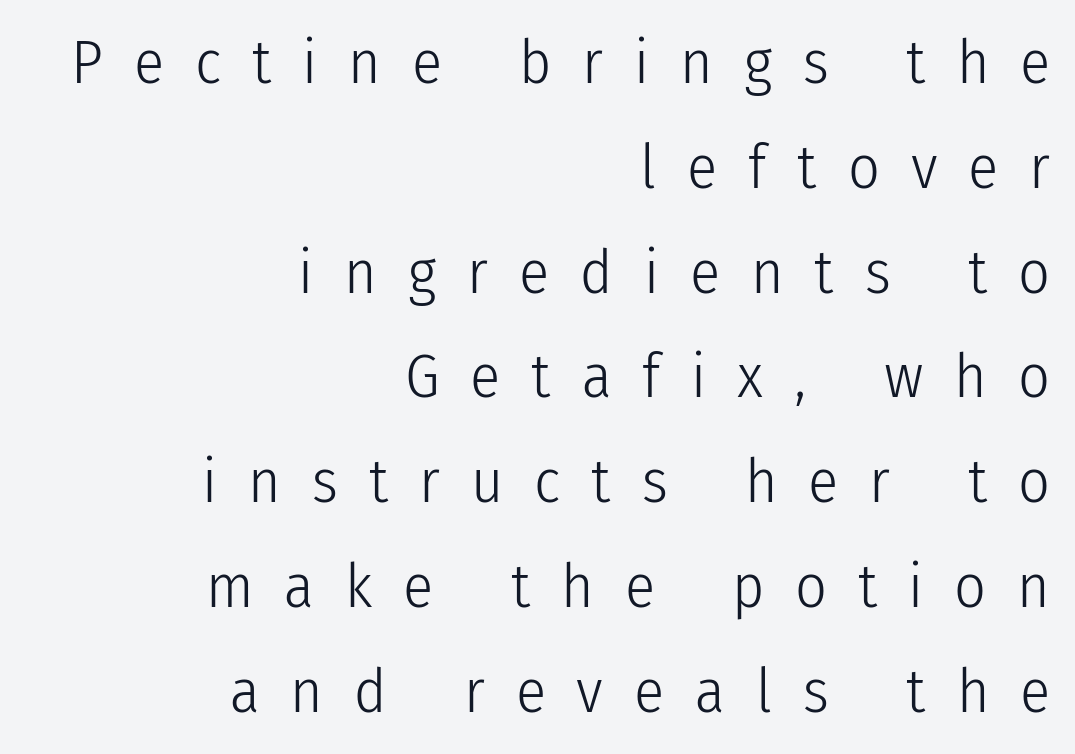
{"serif": "no", "italic": "no", "bold": "no", "weight": "light", "width": "condensed", "stroke_contrast": "low", "x_height": "medium", "monospaced": "no", "underline": "no", "align": "right", "line_spacing": "normal", "line_spacing_ratio": 1.69, "letter_spacing": "wide", "letter_spacing_em": 0.5, "glyph_px": 62}
